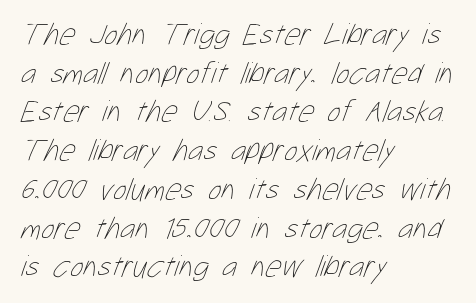
Q: Is the text bold? A: No.
Q: Is the text underlined? A: No.
Q: How is the paragraph aligned? A: Left-aligned.
Q: Is the spacing between letters normal or unusually wide? A: Normal.
Q: Is the spacing between lines tight, normal or loose? A: Normal.
Q: Width (condensed, normal, or wide)? A: Condensed.
Q: Stroke contrast? A: Low.
Q: x-height? A: Medium.
Q: Monospaced? A: No.
